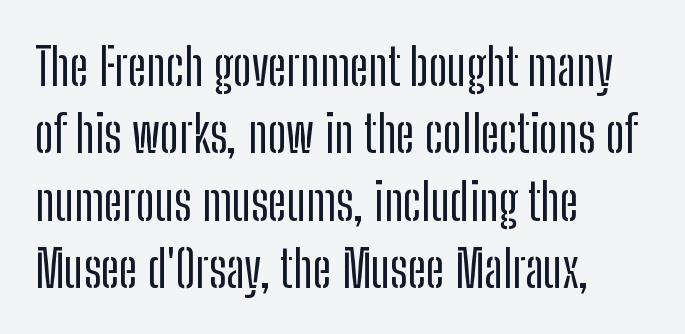
Q: Is the text italic (slanted)? A: No, it is upright.
Q: Is the typeface a serif or a sans-serif typeface? A: Sans-serif.
Q: Is the text underlined? A: No.
Q: How is the paragraph aligned? A: Left-aligned.
Q: Is the spacing between letters normal or unusually wide? A: Normal.
Q: Is the spacing between lines tight, normal or loose? A: Normal.
Q: Width (condensed, normal, or wide)? A: Condensed.
Q: Stroke contrast? A: Low.
Q: x-height? A: Medium.
Q: Monospaced? A: No.
